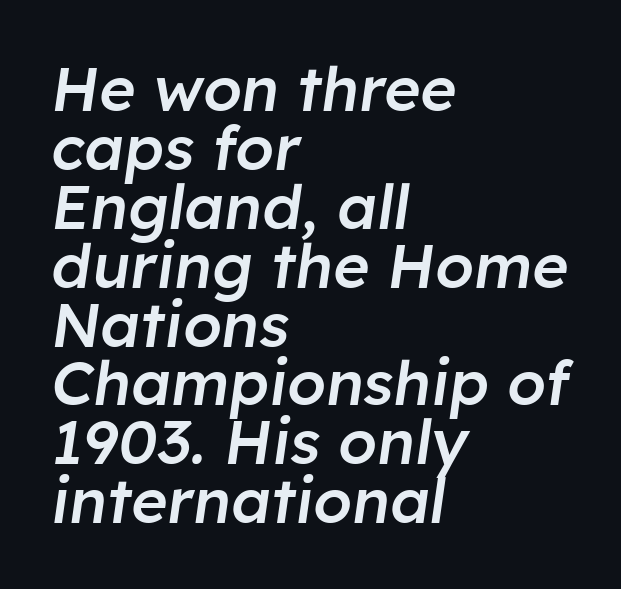
One-word summary of the alignment: left. Looks like regular typesetting: each glyph gets only the width it needs. The baseline area is clear. The axis of the letterforms is tilted away from vertical. This sample trades vertical openness for compactness between lines. Compared with typical body copy, the letter spacing here is the same.
